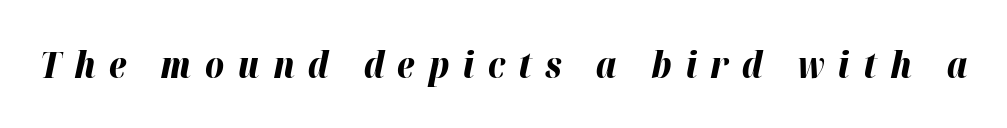
{"italic": "yes", "lean": "right", "slant_degrees": 12, "bold": "yes", "weight": "bold", "width": "normal", "stroke_contrast": "high", "x_height": "medium", "monospaced": "no", "underline": "no", "letter_spacing": "wide", "letter_spacing_em": 0.37, "glyph_px": 36}
